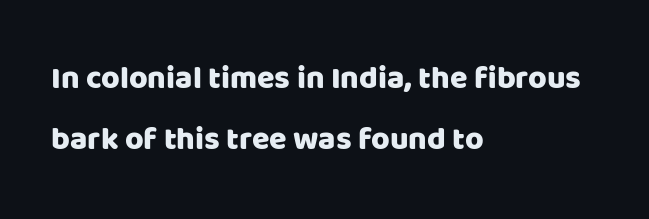
Q: Is the text italic (slanted)? A: No, it is upright.
Q: Is the typeface a serif or a sans-serif typeface? A: Sans-serif.
Q: Is the text underlined? A: No.
Q: How is the paragraph aligned? A: Left-aligned.
Q: Is the spacing between letters normal or unusually wide? A: Normal.
Q: Is the spacing between lines tight, normal or loose? A: Loose.
Q: Width (condensed, normal, or wide)? A: Normal.
Q: Stroke contrast? A: Low.
Q: x-height? A: Large.
Q: Monospaced? A: No.
